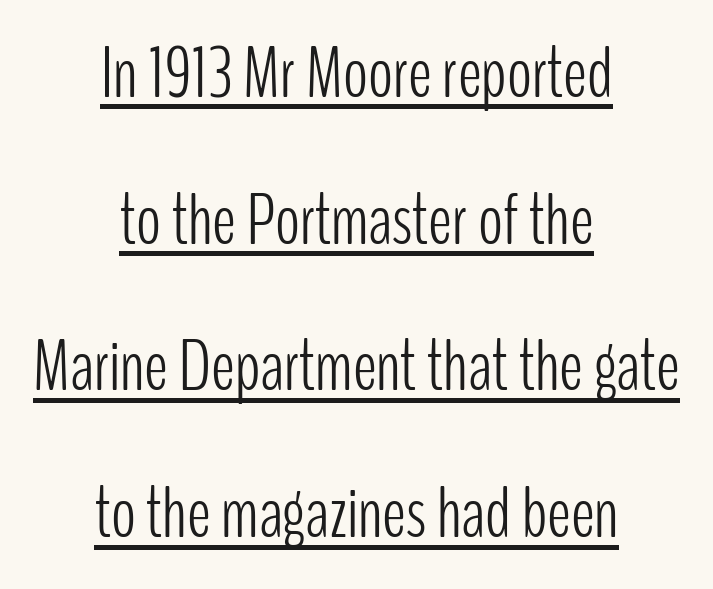
{"serif": "no", "italic": "no", "bold": "no", "weight": "light", "width": "condensed", "stroke_contrast": "low", "x_height": "medium", "monospaced": "no", "underline": "yes", "align": "center", "line_spacing": "loose", "line_spacing_ratio": 2.01, "letter_spacing": "normal", "letter_spacing_em": 0.0, "glyph_px": 73}
